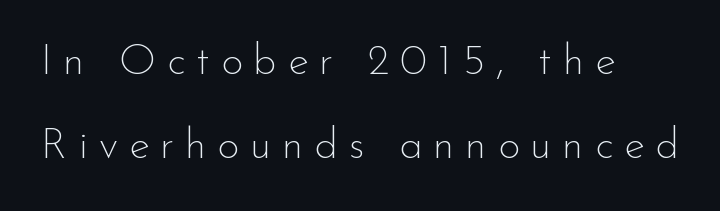
{"serif": "no", "italic": "no", "bold": "no", "weight": "thin", "width": "normal", "stroke_contrast": "low", "x_height": "small", "monospaced": "no", "underline": "no", "line_spacing": "loose", "line_spacing_ratio": 1.96, "letter_spacing": "wide", "letter_spacing_em": 0.25, "glyph_px": 43}
